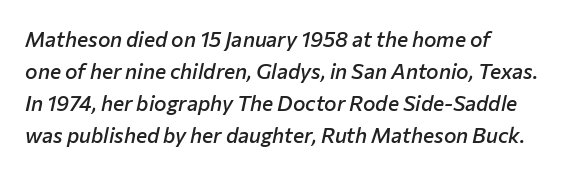
Q: Is the text bold? A: Semi-bold.
Q: Is the text italic (slanted)? A: Yes, it leans right by about 12 degrees.
Q: Is the text underlined? A: No.
Q: How is the paragraph aligned? A: Left-aligned.
Q: Is the spacing between letters normal or unusually wide? A: Normal.
Q: Is the spacing between lines tight, normal or loose? A: Normal.
